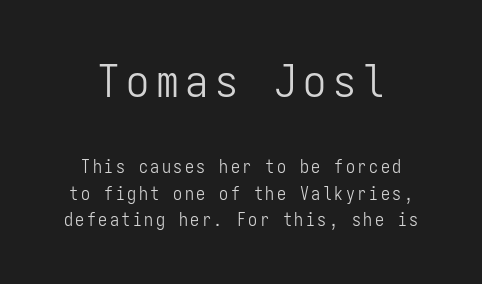
The rendering uses typewriter-style spacing with identical character cells. Regarding serifs, this sample does without them. Which of the two is more prominent by size? The first, at the top. If you drew a line through each stem, it would be perfectly vertical.
